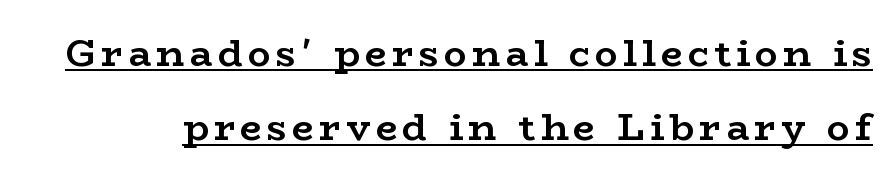
The image shows 38 px semibold, wide serif type, upright; set loose line spacing (1.96x), underlined; low stroke contrast and a medium x-height.
